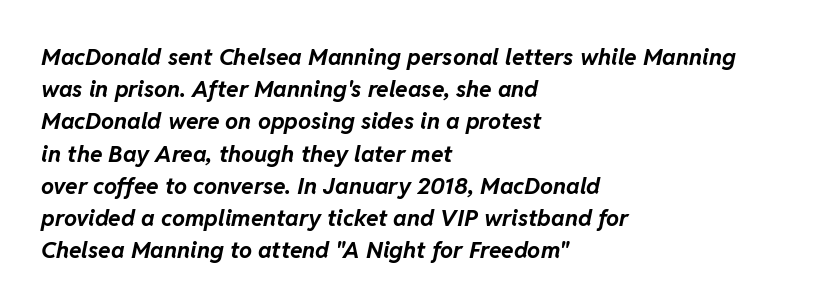
Does the weight exceed regular? Yes, all the way to bold. The face used here has a pronounced slope to its letters. Has an underline been added? It has not. One-word summary of the alignment: left. Normally led — the rows are evenly, conventionally spaced.
